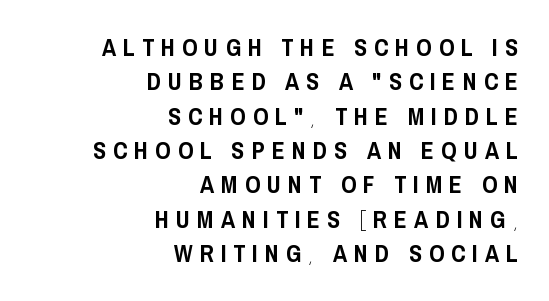
{"italic": "no", "underline": "no", "align": "right", "line_spacing": "normal", "line_spacing_ratio": 1.43, "letter_spacing": "wide", "letter_spacing_em": 0.29, "glyph_px": 24}
